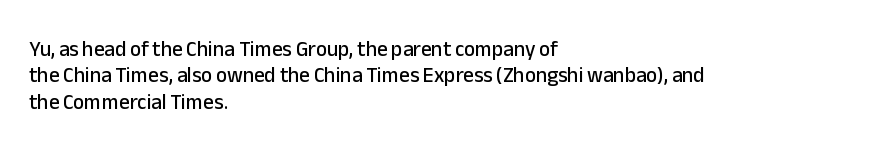
The image shows 21 px text type, upright; set left-aligned, normal line spacing (1.26x), normal letter spacing, not underlined.
